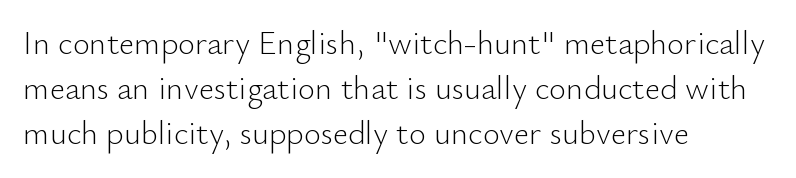
The image shows 33 px light sans-serif type, upright; set left-aligned, normal line spacing (1.37x), normal letter spacing, not underlined; low stroke contrast and a small x-height.
